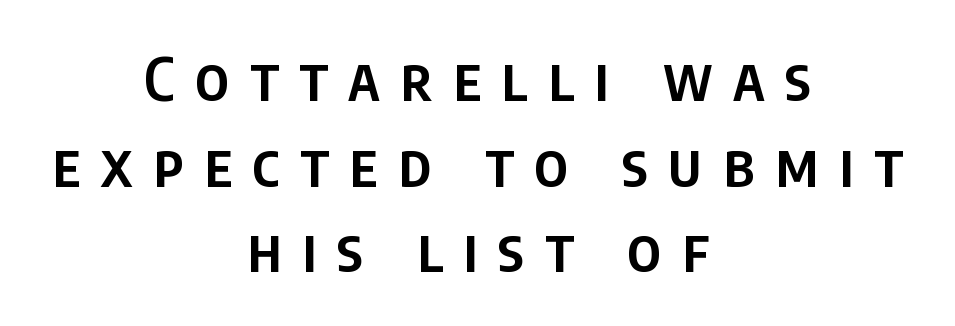
The rendering uses natural spacing where letterforms have individual widths. This sample uses expanded letter spacing, leaving extra air between glyphs. A normal amount of white space separates one row of letters from the next. The baseline area is clear.
